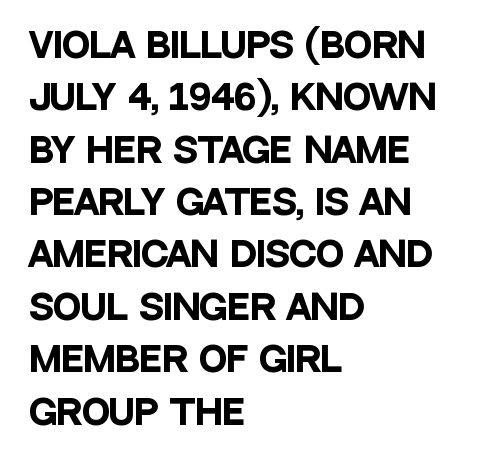
In terms of leading, this rendering sits right in the middle. A dark, heavy texture on the line: the type is bold. How are the letters spaced? Ordinarily, with no added tracking. A bare baseline throughout the passage.
